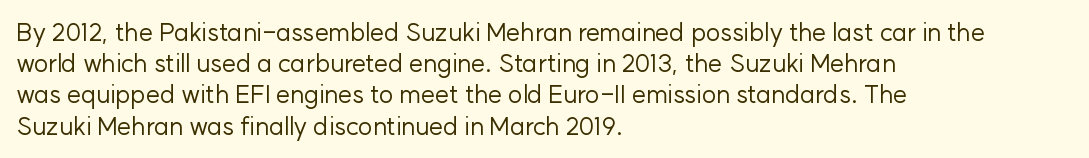
{"italic": "no", "bold": "no", "underline": "no", "align": "left", "line_spacing": "normal", "line_spacing_ratio": 1.25, "letter_spacing": "normal", "letter_spacing_em": 0.0, "glyph_px": 25}
